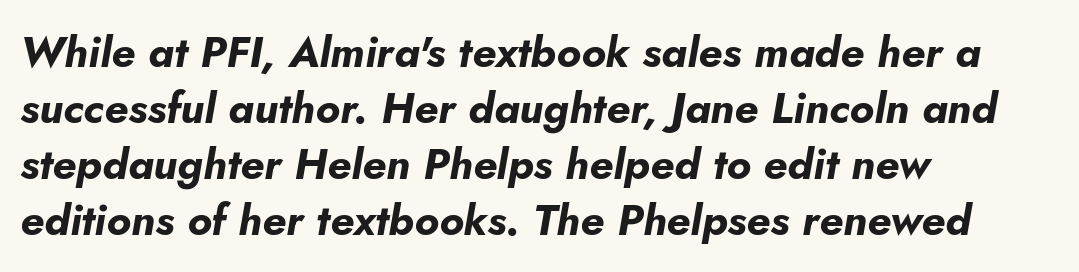
{"italic": "yes", "lean": "right", "slant_degrees": 5, "bold": "yes", "weight": "bold", "width": "normal", "stroke_contrast": "low", "x_height": "small", "monospaced": "no", "underline": "no", "align": "left", "line_spacing": "normal", "line_spacing_ratio": 1.3, "letter_spacing": "normal", "letter_spacing_em": 0.0, "glyph_px": 43}
